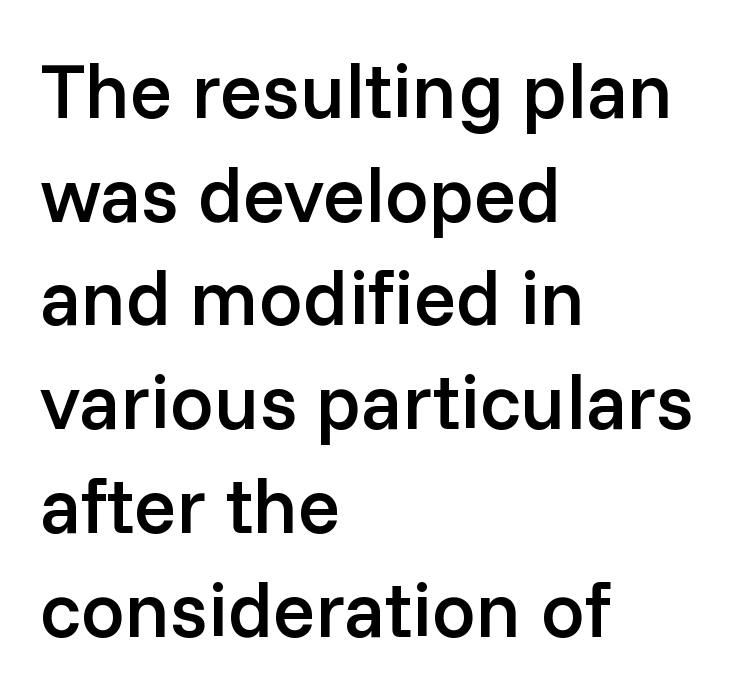
Q: Is the text bold? A: Semi-bold.
Q: Is the text italic (slanted)? A: No, it is upright.
Q: Is the typeface a serif or a sans-serif typeface? A: Sans-serif.
Q: Is the text underlined? A: No.
Q: How is the paragraph aligned? A: Left-aligned.
Q: Is the spacing between letters normal or unusually wide? A: Normal.
Q: Is the spacing between lines tight, normal or loose? A: Normal.
Q: Width (condensed, normal, or wide)? A: Normal.
Q: Stroke contrast? A: Low.
Q: x-height? A: Medium.
Q: Monospaced? A: No.
